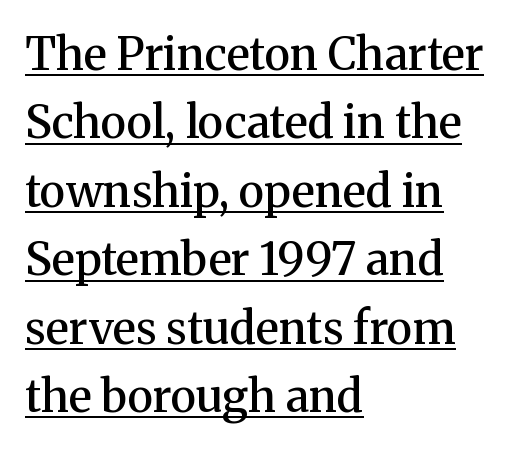
{"serif": "yes", "italic": "no", "bold": "semi", "weight": "semibold", "width": "normal", "stroke_contrast": "medium", "x_height": "medium", "monospaced": "no", "underline": "yes", "align": "left", "line_spacing": "normal", "line_spacing_ratio": 1.52, "letter_spacing": "normal", "letter_spacing_em": 0.0, "glyph_px": 45}
